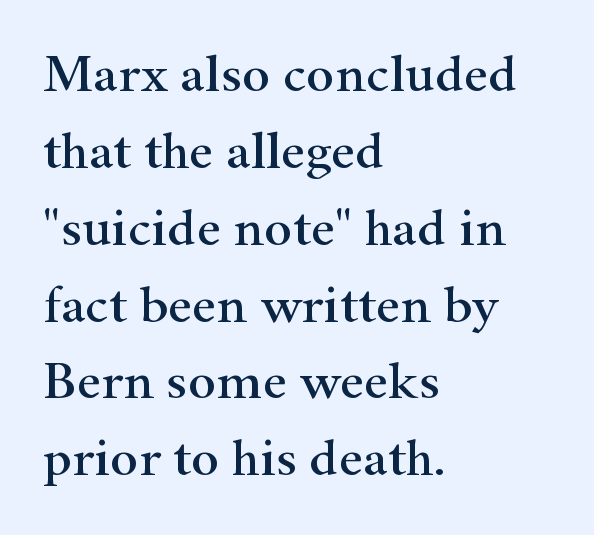
Regarding leading, the lines here are spaced in the standard way. The letters advance in unequal steps, a hallmark of proportional type. The type is set solid horizontally, with unmodified tracking. Words float on clear page, feet unadorned. No italicization has been applied; the sample stays upright. Typeset ragged right — the left edge is the straight one.
